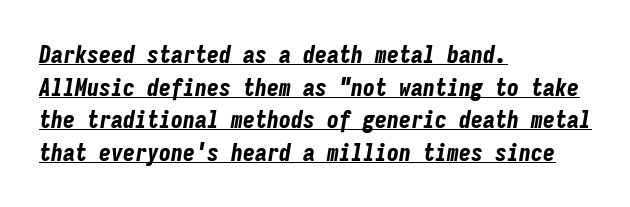
Q: Is the text bold? A: Yes.
Q: Is the text italic (slanted)? A: Yes, it leans right by about 9 degrees.
Q: Is the text underlined? A: Yes.
Q: How is the paragraph aligned? A: Left-aligned.
Q: Is the spacing between letters normal or unusually wide? A: Normal.
Q: Is the spacing between lines tight, normal or loose? A: Normal.
